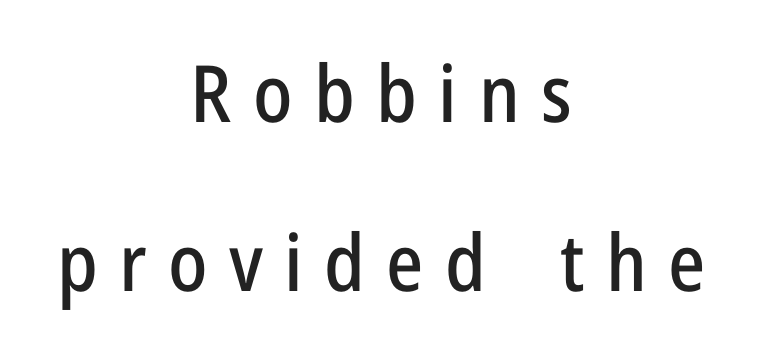
Each letter keeps its own natural width here, so spacing adapts to shape. This is roman type, the default non-slanted kind. Look at the bottom of the vertical strokes: they stop flat, with no serifs. The passage shown stacks its lines with a broad gap. Each line is balanced around a shared central axis.
